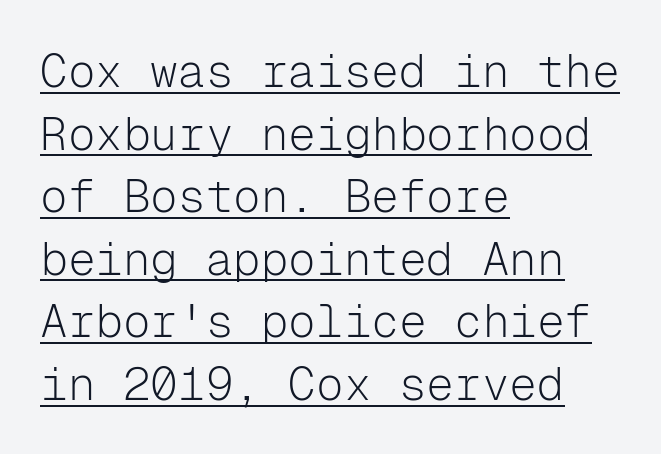
The image shows 46 px light sans-serif type, upright, monospaced; set left-aligned, normal line spacing (1.36x), normal letter spacing, underlined; low stroke contrast and a medium x-height.
